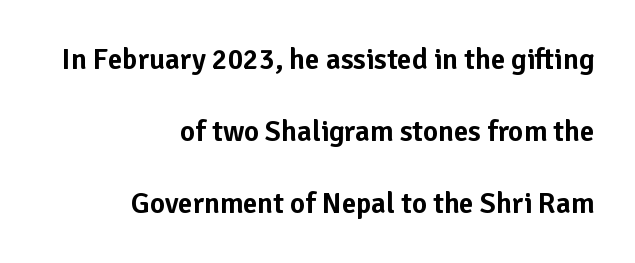
The rendering keeps characters at their native spacing. The lines are spread far apart with generous leading. These lines are set flush right with a ragged left edge. In terms of posture, this sample is upright.
